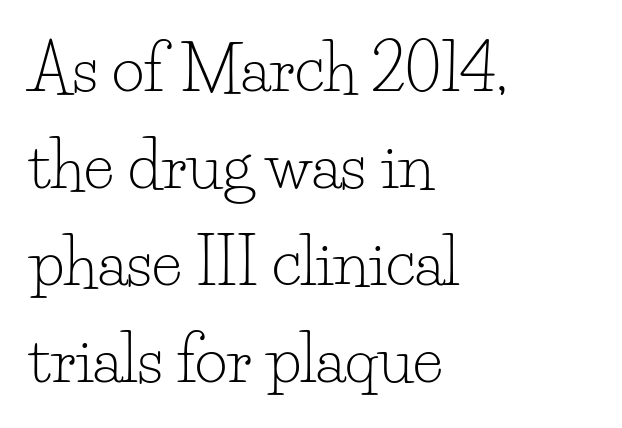
The image shows 63 px light serif type, upright; set left-aligned, normal line spacing (1.54x), normal letter spacing, not underlined; low stroke contrast and a small x-height.
